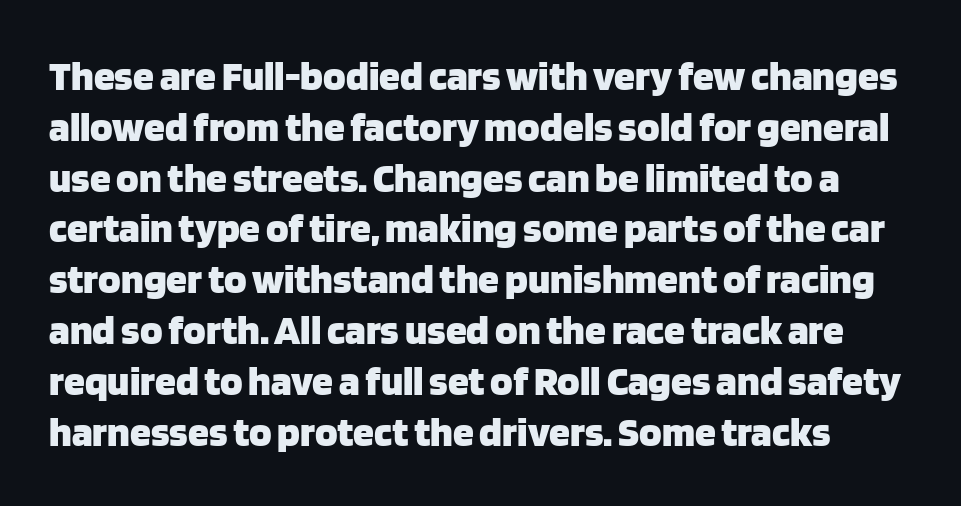
The image shows 42 px heavy sans-serif type, upright; set line spacing 1.21x, normal letter spacing, not underlined; low stroke contrast and a large x-height.
